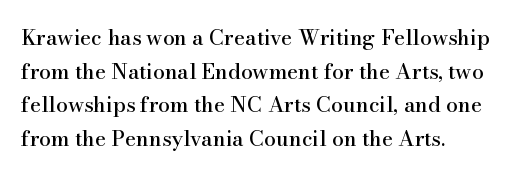
Q: Is the text italic (slanted)? A: No, it is upright.
Q: Is the text underlined? A: No.
Q: How is the paragraph aligned? A: Left-aligned.
Q: Is the spacing between letters normal or unusually wide? A: Normal.
Q: Is the spacing between lines tight, normal or loose? A: Normal.
